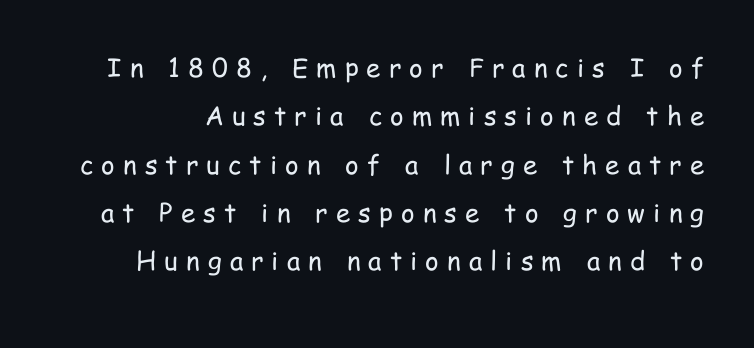
Q: Is the text bold? A: No.
Q: Is the text italic (slanted)? A: No, it is upright.
Q: Is the text underlined? A: No.
Q: Is the spacing between letters normal or unusually wide? A: Unusually wide.
